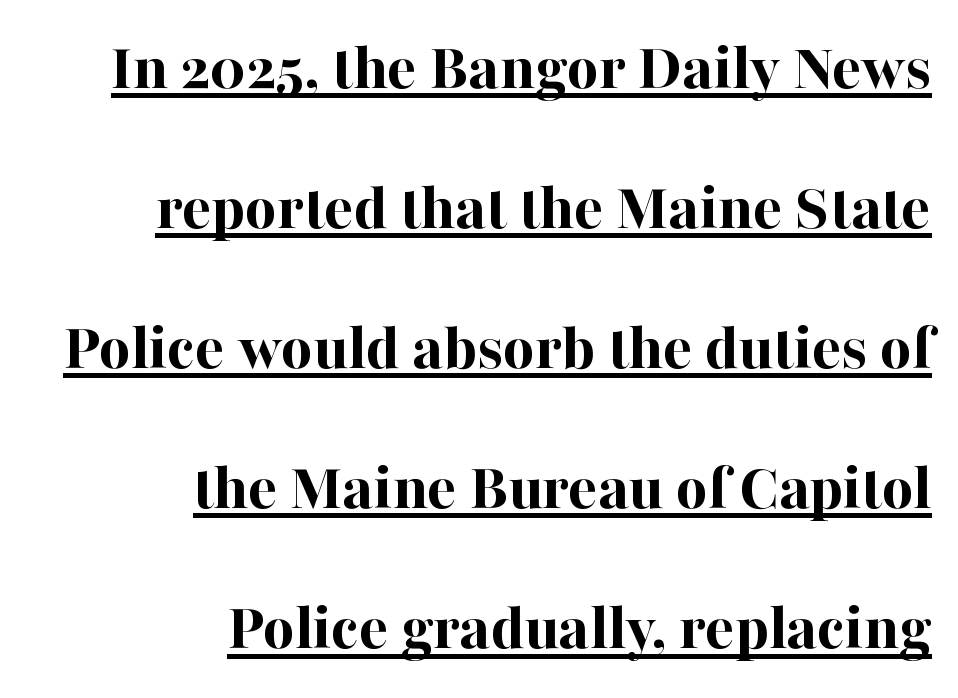
Q: Is the text bold? A: Yes.
Q: Is the text italic (slanted)? A: No, it is upright.
Q: Is the typeface a serif or a sans-serif typeface? A: Serif.
Q: Is the text underlined? A: Yes.
Q: How is the paragraph aligned? A: Right-aligned.
Q: Is the spacing between letters normal or unusually wide? A: Normal.
Q: Is the spacing between lines tight, normal or loose? A: Loose.
Q: Width (condensed, normal, or wide)? A: Normal.
Q: Stroke contrast? A: High.
Q: x-height? A: Medium.
Q: Monospaced? A: No.
